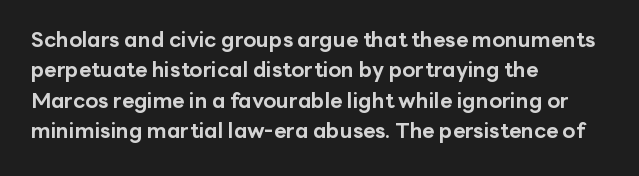
The image shows 21 px bold type, upright; set left-aligned, normal line spacing (1.45x), normal letter spacing, not underlined.
